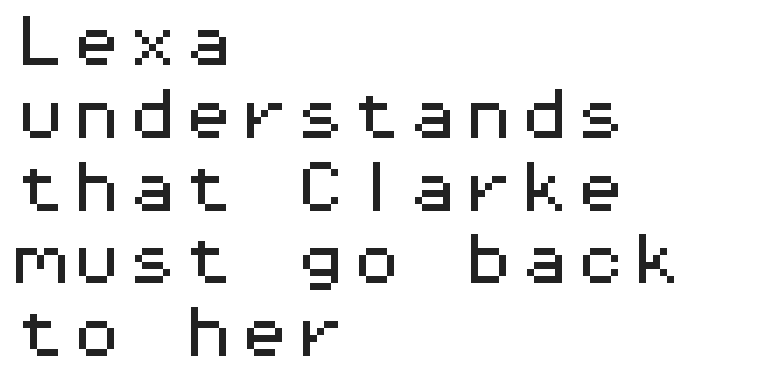
Every character here occupies the same horizontal width, giving the sample a typewriter-like rhythm. The baseline area is clear. Nothing unusual about the tracking: characters are spaced as the font intends. Students, observe: this is what conventionally led text looks like. A student would call this left alignment; a typographer would say flush left, rag right. Nothing sits at the stroke ends, so this counts as sans-serif.
